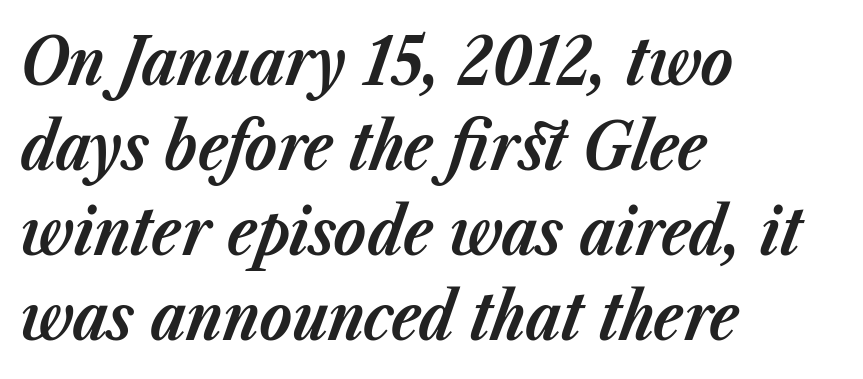
Q: Is the text bold? A: Yes.
Q: Is the text italic (slanted)? A: Yes, it leans right by about 23 degrees.
Q: Is the text underlined? A: No.
Q: How is the paragraph aligned? A: Left-aligned.
Q: Is the spacing between letters normal or unusually wide? A: Normal.
Q: Is the spacing between lines tight, normal or loose? A: Normal.
Q: Width (condensed, normal, or wide)? A: Normal.
Q: Stroke contrast? A: Low.
Q: x-height? A: Medium.
Q: Monospaced? A: No.
